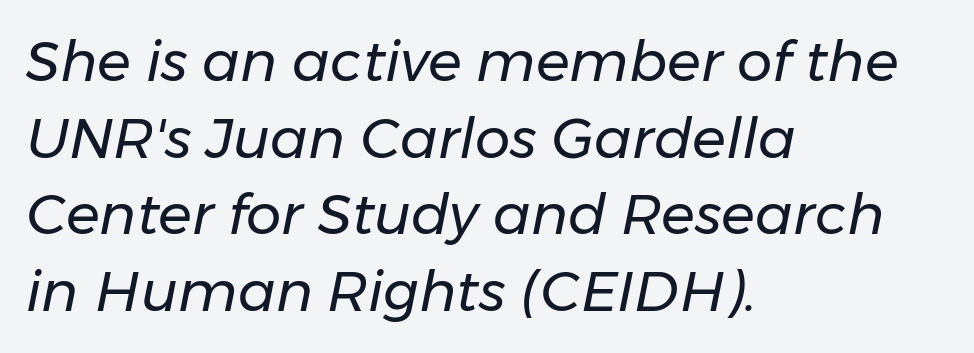
The image shows 56 px regular-weight type, italic (leaning right); set left-aligned, normal line spacing (1.37x), normal letter spacing, not underlined; low stroke contrast and a medium x-height.
